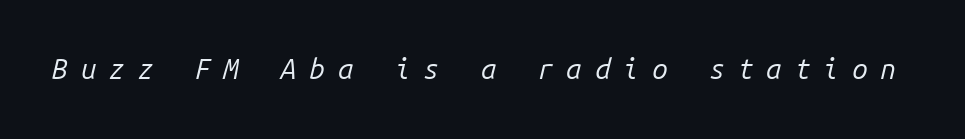
{"italic": "yes", "lean": "right", "slant_degrees": 14, "bold": "no", "weight": "regular", "width": "normal", "stroke_contrast": "low", "x_height": "medium", "monospaced": "yes", "underline": "no", "letter_spacing": "wide", "letter_spacing_em": 0.46, "glyph_px": 28}
